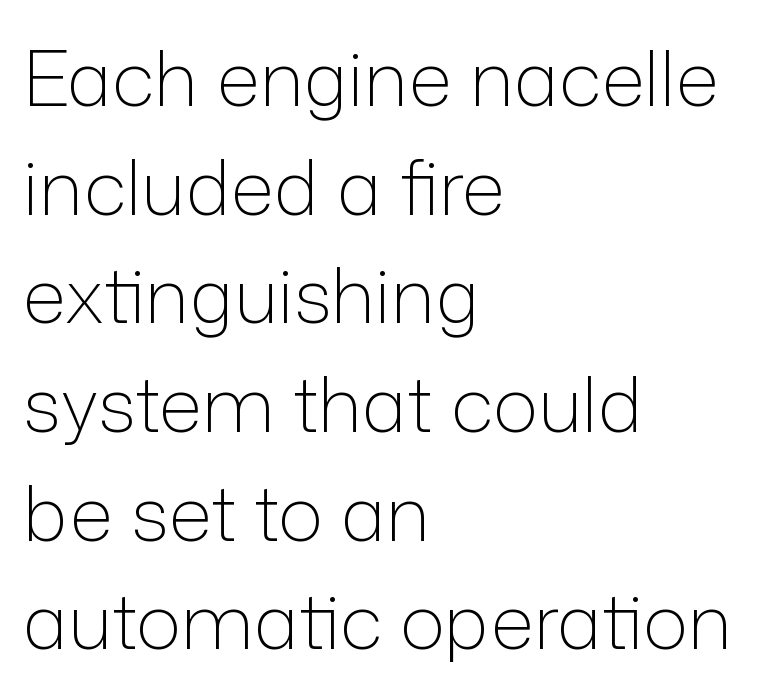
Q: Is the text bold? A: No.
Q: Is the text italic (slanted)? A: No, it is upright.
Q: Is the typeface a serif or a sans-serif typeface? A: Sans-serif.
Q: Is the text underlined? A: No.
Q: How is the paragraph aligned? A: Left-aligned.
Q: Is the spacing between letters normal or unusually wide? A: Normal.
Q: Is the spacing between lines tight, normal or loose? A: Normal.
Q: Width (condensed, normal, or wide)? A: Normal.
Q: Stroke contrast? A: Low.
Q: x-height? A: Medium.
Q: Monospaced? A: No.
